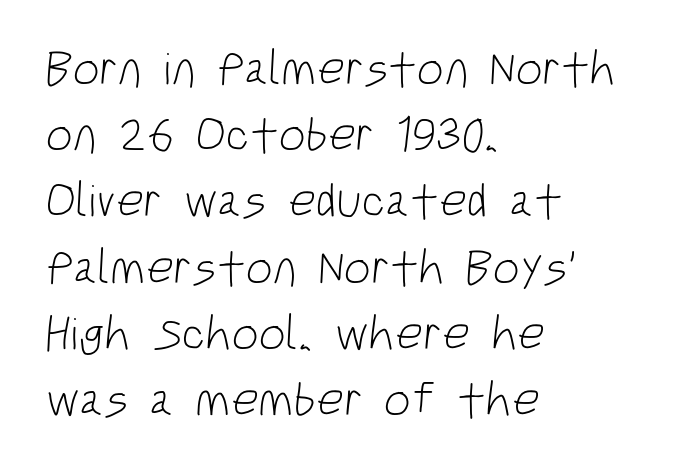
Q: Is the text bold? A: No.
Q: Is the typeface a serif or a sans-serif typeface? A: Sans-serif.
Q: Is the text underlined? A: No.
Q: How is the paragraph aligned? A: Left-aligned.
Q: Is the spacing between letters normal or unusually wide? A: Normal.
Q: Is the spacing between lines tight, normal or loose? A: Normal.
Q: Width (condensed, normal, or wide)? A: Condensed.
Q: Stroke contrast? A: Low.
Q: x-height? A: Large.
Q: Monospaced? A: No.
